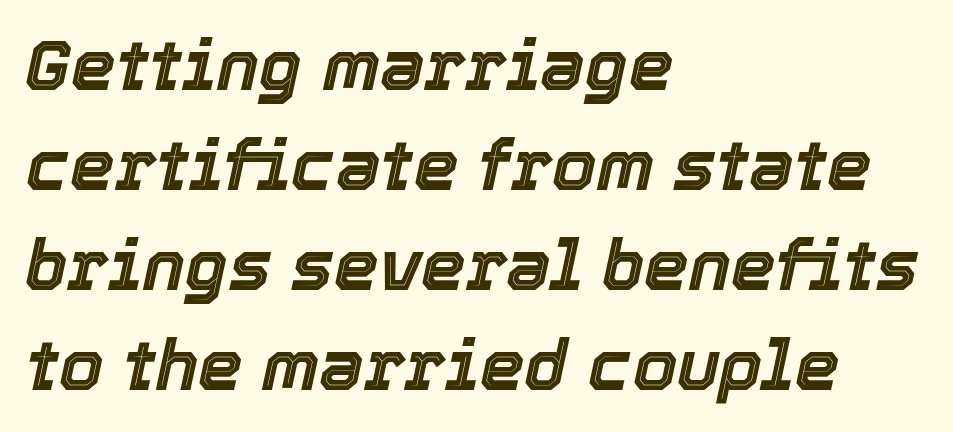
Q: Is the text italic (slanted)? A: Yes, it leans right by about 12 degrees.
Q: Is the text underlined? A: No.
Q: How is the paragraph aligned? A: Left-aligned.
Q: Is the spacing between letters normal or unusually wide? A: Normal.
Q: Is the spacing between lines tight, normal or loose? A: Normal.
Q: Width (condensed, normal, or wide)? A: Normal.
Q: x-height? A: Medium.
Q: Monospaced? A: No.
